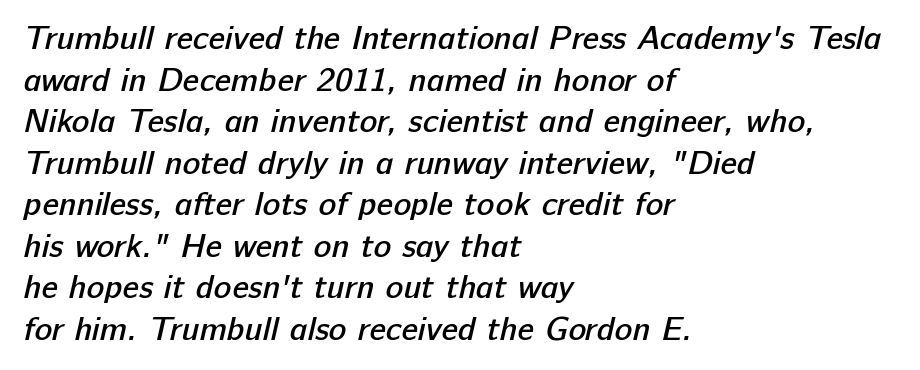
Q: Is the text bold? A: Semi-bold.
Q: Is the typeface a serif or a sans-serif typeface? A: Sans-serif.
Q: Is the text underlined? A: No.
Q: How is the paragraph aligned? A: Left-aligned.
Q: Is the spacing between letters normal or unusually wide? A: Normal.
Q: Is the spacing between lines tight, normal or loose? A: Normal.
Q: Width (condensed, normal, or wide)? A: Normal.
Q: Stroke contrast? A: Low.
Q: x-height? A: Medium.
Q: Monospaced? A: No.
